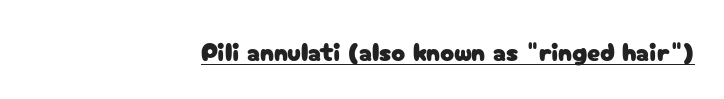
The passage shown has conventional tracking throughout. Italic: no, the glyphs are upright roman. What decoration does the sample have? An underline. The paragraph has a hard right edge and a soft left edge.
